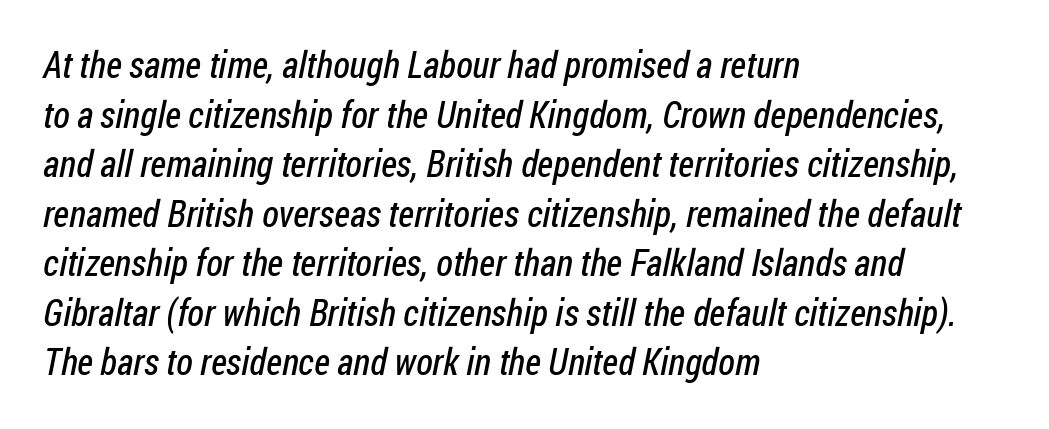
The image shows 37 px regular-weight, condensed sans-serif type; set left-aligned, normal line spacing (1.34x), normal letter spacing, not underlined; low stroke contrast and a medium x-height.
